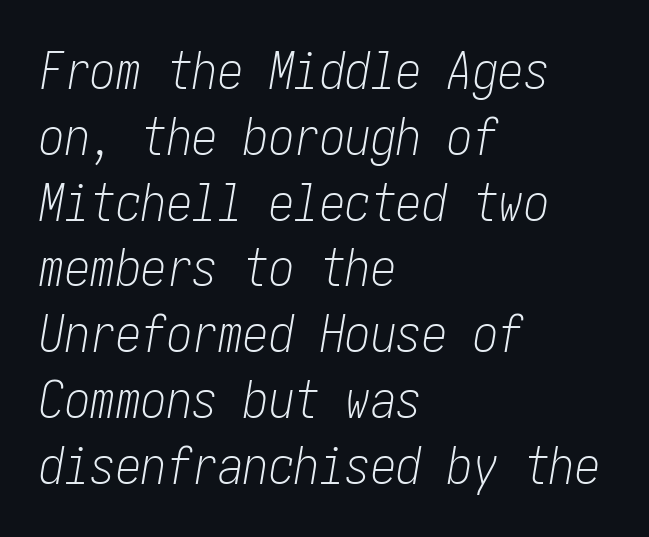
The image shows 51 px light, condensed type, italic (leaning right); set left-aligned, normal line spacing (1.29x), normal letter spacing, not underlined; low stroke contrast and a medium x-height.
